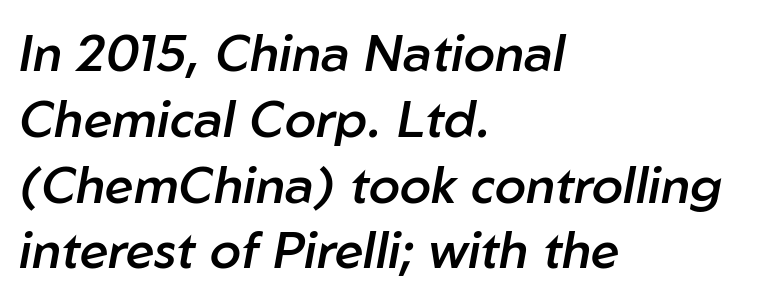
The rendering uses a semibold face; strokes are thickened but not to full bold. An italicized treatment has been applied to the whole sample. The glyphs are unaccompanied by any horizontal stroke below them. The rendering anchors every line to the left-hand side.
